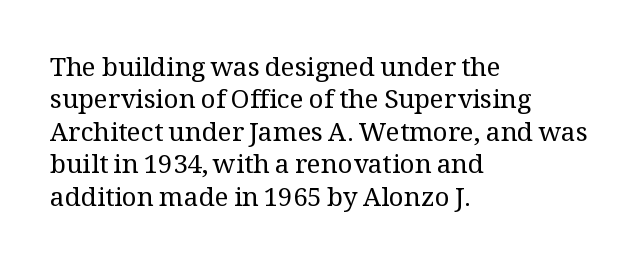
Line spacing here is normal. Nobody touched the tracking dial on this one. Quick note: underline off. Designer's note — italics off, roman on. The lines are quadded left.
